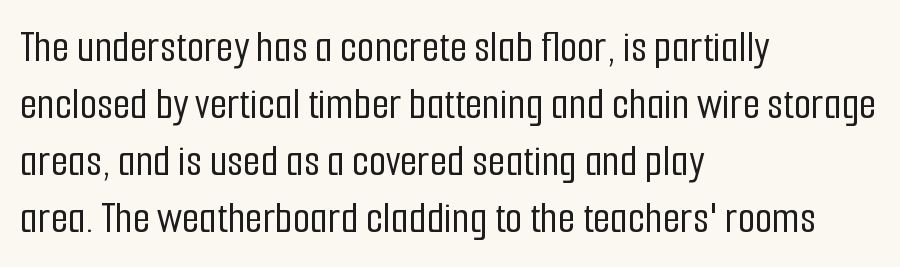
Spacing between characters is what you'd get straight out of the box. Notice how the passage keeps a crisp vertical edge on the left only. Descenders hang freely into open space. Interline gaps are of average width in this sample.
